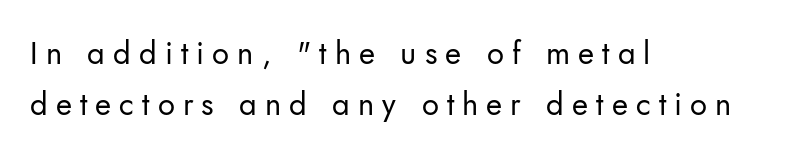
{"serif": "no", "italic": "no", "bold": "no", "weight": "regular", "width": "normal", "stroke_contrast": "low", "x_height": "small", "monospaced": "no", "underline": "no", "align": "left", "line_spacing": "normal", "line_spacing_ratio": 1.64, "letter_spacing": "wide", "letter_spacing_em": 0.26, "glyph_px": 31}
